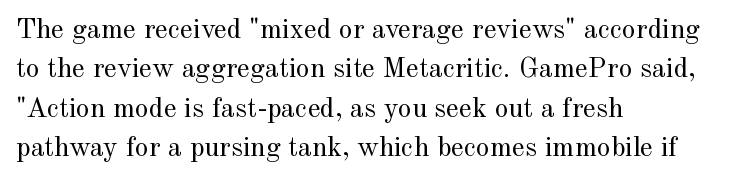
{"serif": "yes", "italic": "no", "bold": "no", "weight": "regular", "width": "normal", "x_height": "small", "monospaced": "no", "underline": "no", "align": "left", "line_spacing": "normal", "line_spacing_ratio": 1.41, "letter_spacing": "normal", "letter_spacing_em": 0.0, "glyph_px": 28}
